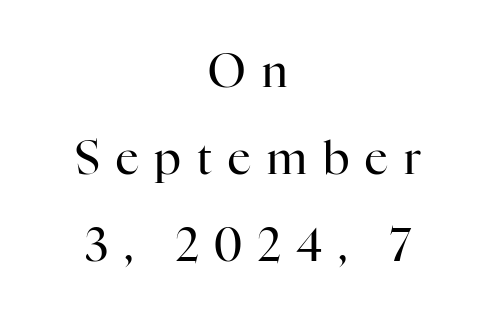
The image shows 45 px regular-weight serif type, upright; set centered, loose line spacing (1.93x), unusually wide letter spacing (+0.36 em), not underlined; high stroke contrast and a medium x-height.
